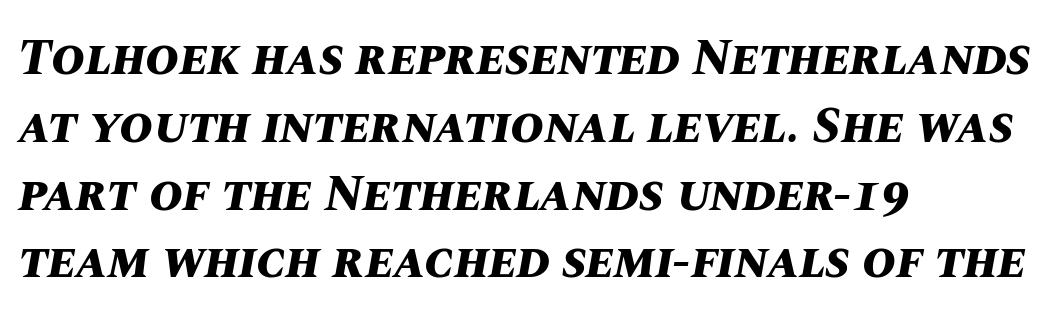
{"italic": "yes", "lean": "right", "slant_degrees": 10, "bold": "yes", "weight": "bold", "width": "normal", "stroke_contrast": "medium", "x_height": "large", "monospaced": "no", "underline": "no", "align": "left", "line_spacing": "normal", "line_spacing_ratio": 1.33, "letter_spacing": "normal", "letter_spacing_em": 0.0, "glyph_px": 51}
